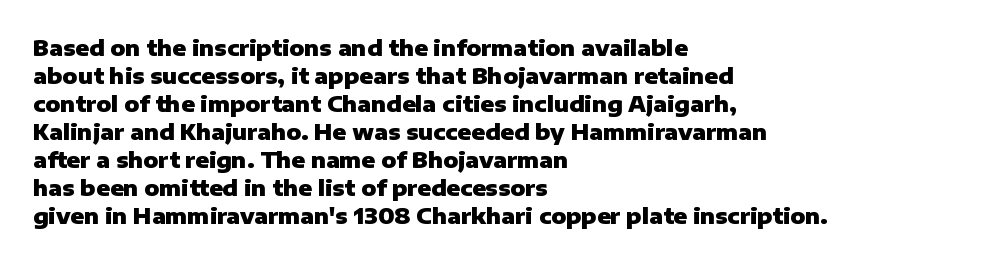
{"italic": "no", "bold": "yes", "underline": "no", "align": "left", "line_spacing": "normal", "line_spacing_ratio": 1.27, "letter_spacing": "normal", "letter_spacing_em": 0.0, "glyph_px": 22}
